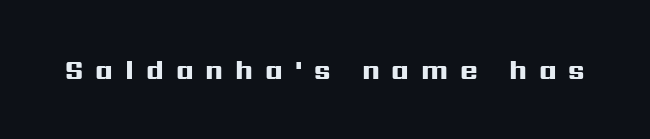
Q: Is the text bold? A: Yes.
Q: Is the text italic (slanted)? A: No, it is upright.
Q: Is the text underlined? A: No.
Q: Is the spacing between letters normal or unusually wide? A: Unusually wide.
